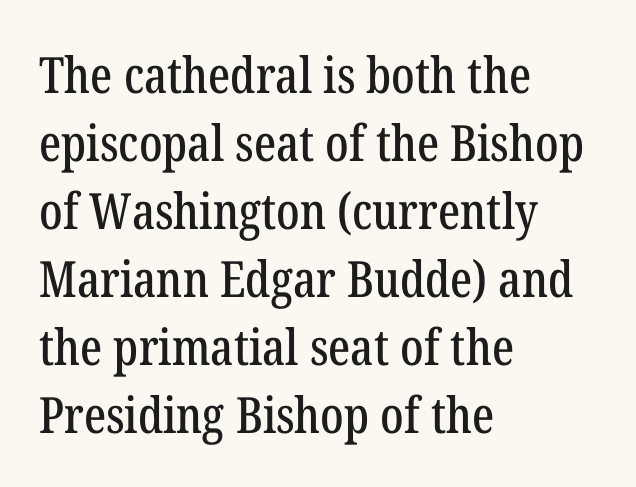
The image shows 50 px condensed serif type, upright; set left-aligned, normal line spacing (1.36x), normal letter spacing, not underlined; low stroke contrast and a medium x-height.
